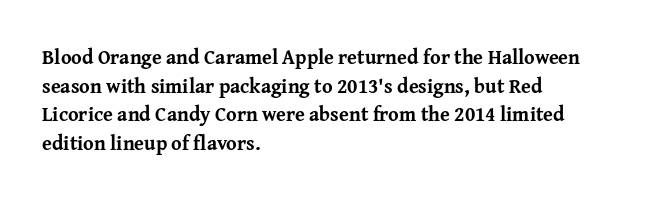
This sample uses an upright cut, with every glyph sitting square on the baseline. Only glyphs here, with clear space below each row. Visually the block forms a straight wall on the left and a jagged coastline on the right. Its strokes are broad and dark, the hallmark of bold type. This block has exactly the height ordinary leading produces. The passage shown has conventional tracking throughout.
